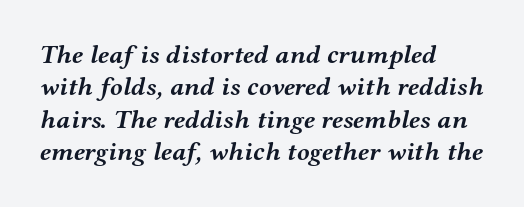
The foot of each line stays bare and open. How are the letters spaced? Ordinarily, with no added tracking. The glyphs have the mass of a bold cut. Reading down the column, the eye jumps a familiar distance to each next line.
